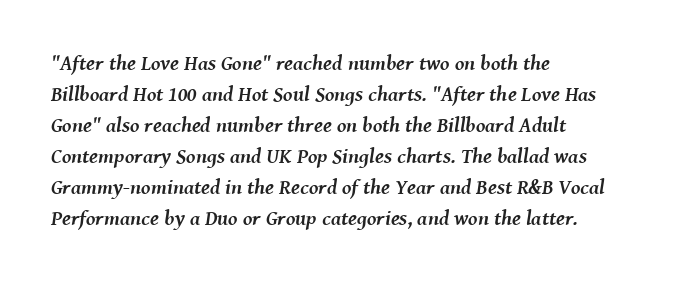
The image shows 21 px bold type, italic (leaning right); set left-aligned, normal line spacing (1.48x), normal letter spacing, not underlined.
